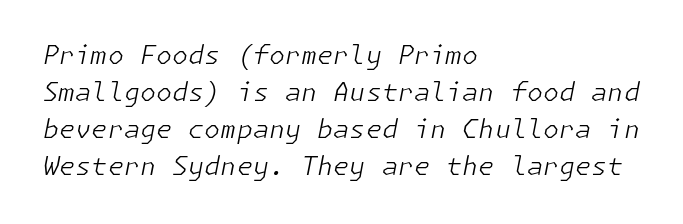
The axis of the letterforms is tilted away from vertical. Rows of type keep a routine distance in the vertical direction. Every row of glyphs begins at an identical x-position on the left. Counters stay open thanks to moderate or lighter strokes. The strip under each line holds only bare page.
